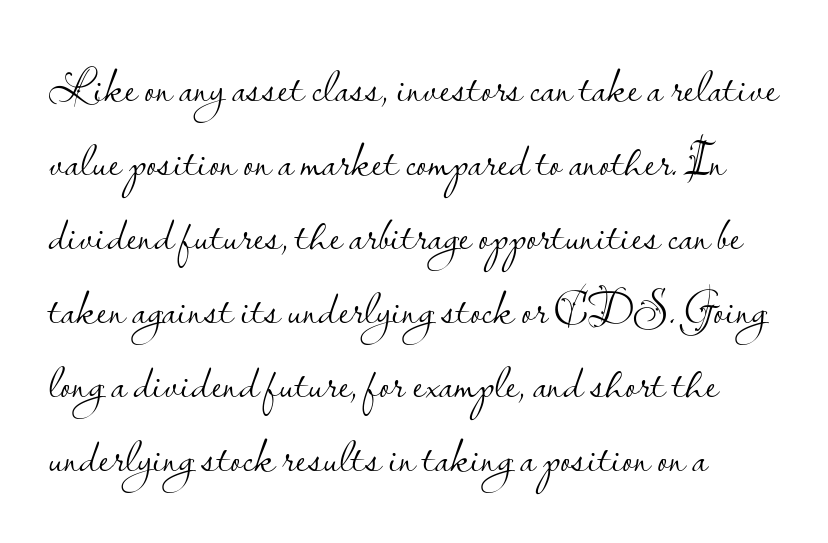
{"serif": "no", "bold": "no", "weight": "light", "width": "normal", "stroke_contrast": "low", "x_height": "small", "monospaced": "no", "underline": "no", "align": "left", "line_spacing": "normal", "line_spacing_ratio": 1.54, "letter_spacing": "normal", "letter_spacing_em": 0.0, "glyph_px": 48}
